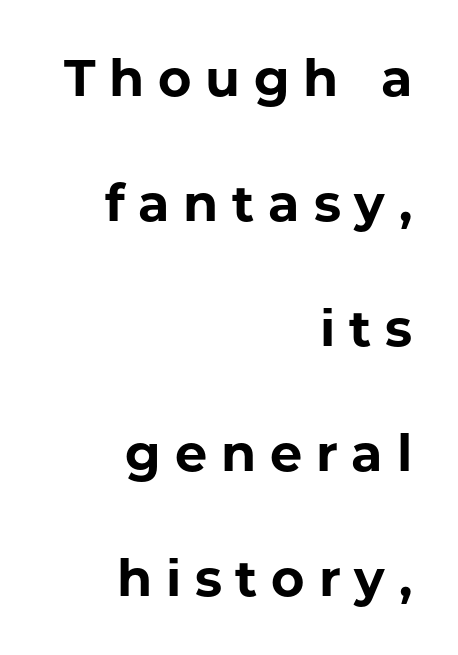
Q: Is the text bold? A: Yes.
Q: Is the text italic (slanted)? A: No, it is upright.
Q: Is the typeface a serif or a sans-serif typeface? A: Sans-serif.
Q: Is the text underlined? A: No.
Q: How is the paragraph aligned? A: Right-aligned.
Q: Is the spacing between letters normal or unusually wide? A: Unusually wide.
Q: Is the spacing between lines tight, normal or loose? A: Loose.
Q: Width (condensed, normal, or wide)? A: Normal.
Q: Stroke contrast? A: Low.
Q: x-height? A: Medium.
Q: Monospaced? A: No.
